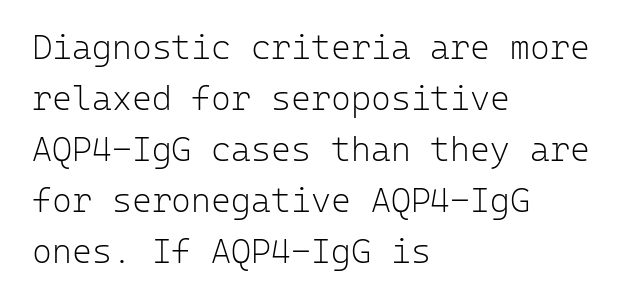
What kind of face is this? One without serifs — a sans. Caption: multi-line text, flush left, ragged right. This sample has the even, mechanical cadence of fixed-width lettering. Style check: upright. The leading is moderate, giving the passage an even texture. This rendering features lettering with no underline.
